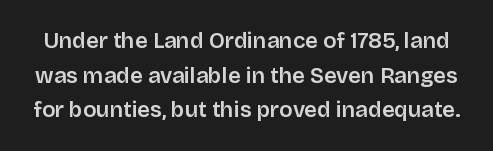
The image shows 22 px text type, upright; set normal line spacing (1.57x), normal letter spacing, not underlined.
